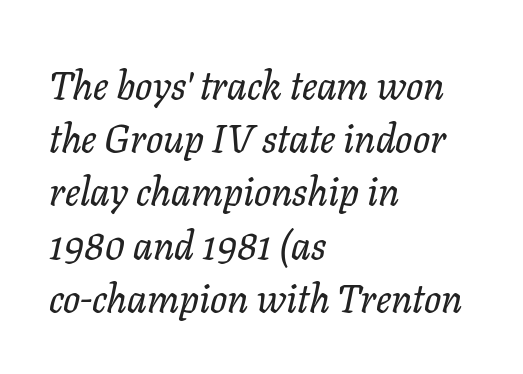
The image shows 40 px serif type, italic (leaning right); set left-aligned, normal line spacing (1.33x), normal letter spacing, not underlined; low stroke contrast and a medium x-height.
